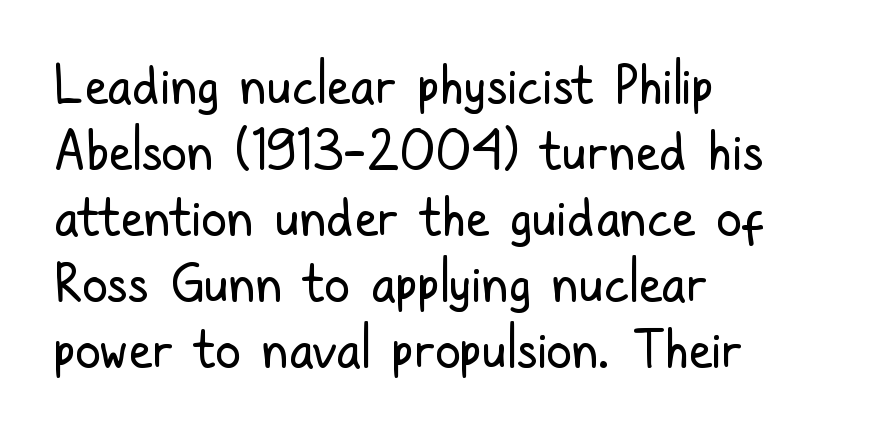
{"serif": "no", "italic": "no", "bold": "no", "weight": "regular", "width": "condensed", "stroke_contrast": "low", "x_height": "medium", "monospaced": "no", "underline": "no", "align": "left", "line_spacing": "normal", "line_spacing_ratio": 1.27, "letter_spacing": "normal", "letter_spacing_em": 0.0, "glyph_px": 52}
